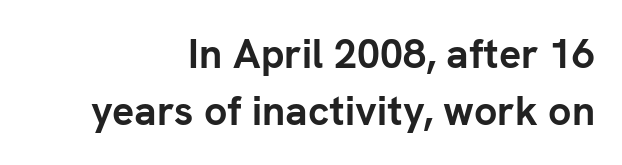
The image shows 41 px semibold sans-serif type, upright; set right-aligned, normal line spacing (1.39x), normal letter spacing, not underlined; low stroke contrast and a medium x-height.
